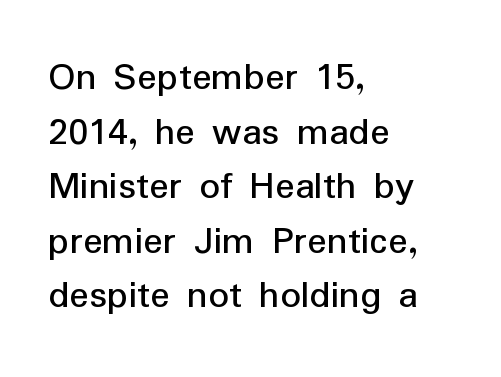
Q: Is the text bold? A: No.
Q: Is the text italic (slanted)? A: No, it is upright.
Q: Is the typeface a serif or a sans-serif typeface? A: Sans-serif.
Q: Is the text underlined? A: No.
Q: How is the paragraph aligned? A: Left-aligned.
Q: Is the spacing between letters normal or unusually wide? A: Normal.
Q: Is the spacing between lines tight, normal or loose? A: Normal.
Q: Width (condensed, normal, or wide)? A: Normal.
Q: Stroke contrast? A: Low.
Q: x-height? A: Medium.
Q: Monospaced? A: No.
